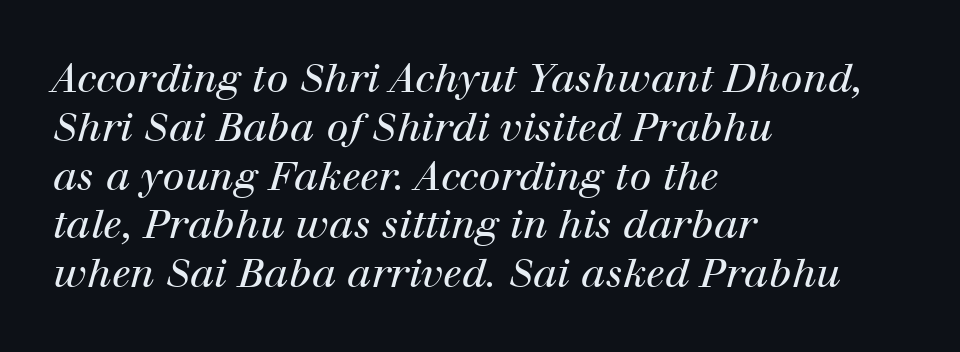
The image shows 40 px regular-weight serif type, italic (leaning right); set left-aligned, line spacing 1.22x, normal letter spacing, not underlined; high stroke contrast and a medium x-height.
